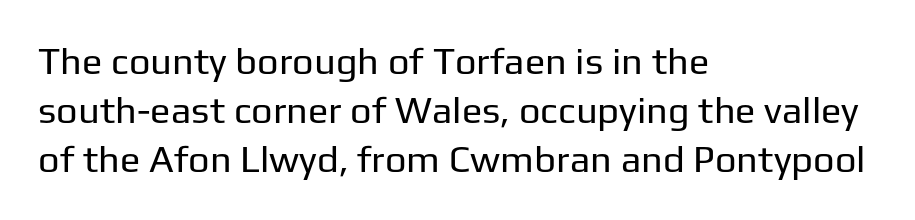
{"serif": "no", "italic": "no", "bold": "no", "weight": "regular", "width": "normal", "stroke_contrast": "low", "x_height": "medium", "monospaced": "no", "underline": "no", "align": "left", "line_spacing": "normal", "line_spacing_ratio": 1.29, "letter_spacing": "normal", "letter_spacing_em": 0.0, "glyph_px": 38}
